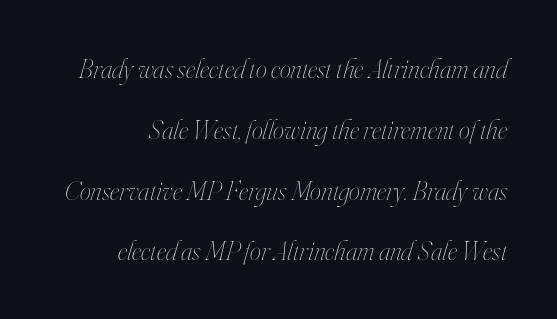
The image shows 28 px thin, condensed type, italic (leaning right); set loose line spacing (2.17x), normal letter spacing, not underlined; high stroke contrast and a small x-height.
